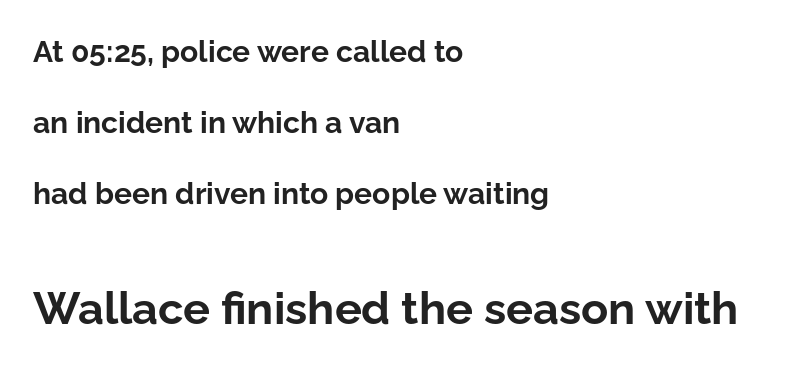
Q: Is the text bold? A: Yes.
Q: Is the text italic (slanted)? A: No, it is upright.
Q: Is the typeface a serif or a sans-serif typeface? A: Sans-serif.
Q: Is the text underlined? A: No.
Q: How is the paragraph aligned? A: Left-aligned.
Q: Is the spacing between letters normal or unusually wide? A: Normal.
Q: Is the spacing between lines tight, normal or loose? A: Loose.
Q: Which block of text is set in a larger size, the first (top) or the second (bottom)? A: The second (bottom) one.
Q: Width (condensed, normal, or wide)? A: Normal.
Q: Stroke contrast? A: Low.
Q: x-height? A: Medium.
Q: Monospaced? A: No.
